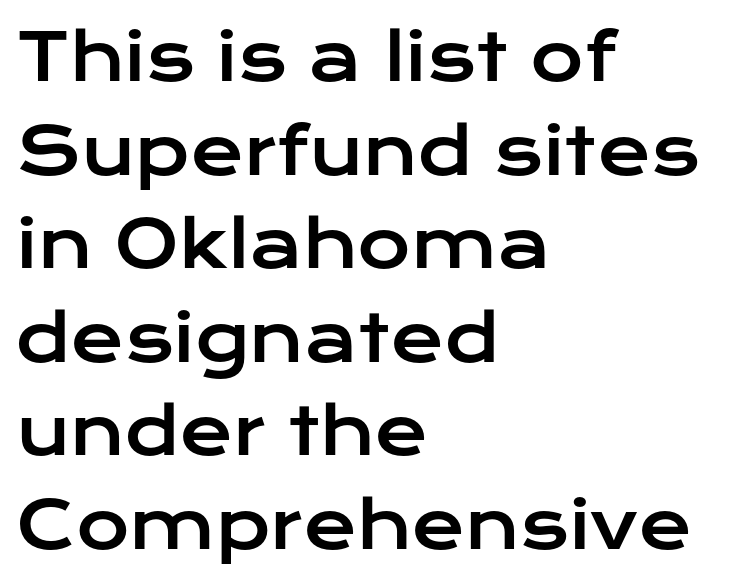
Letters rest on an invisible, unmarked baseline. This sample is left-justified, so line endings fall wherever the words run out. Grotesque or geometric, the face here clearly has no serifs. You can tell it's not italic because the verticals are truly vertical. Nothing unusual about the tracking: characters are spaced as the font intends.
